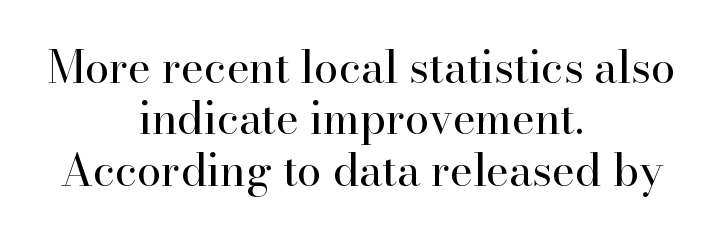
The image shows 44 px regular-weight serif type, upright; set centered, line spacing 1.17x, normal letter spacing, not underlined; high stroke contrast and a small x-height.
